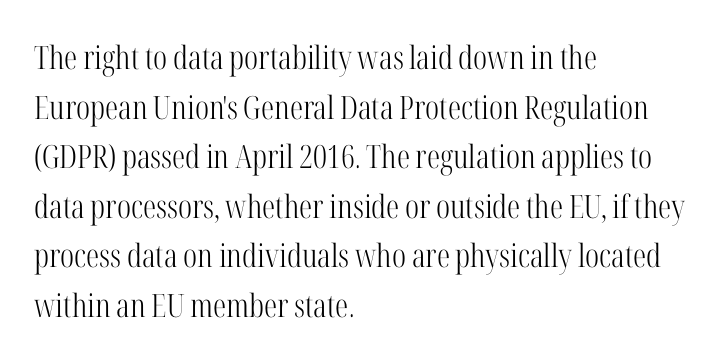
The image shows 32 px light, condensed serif type, upright; set left-aligned, normal line spacing (1.55x), normal letter spacing, not underlined; high stroke contrast and a medium x-height.
